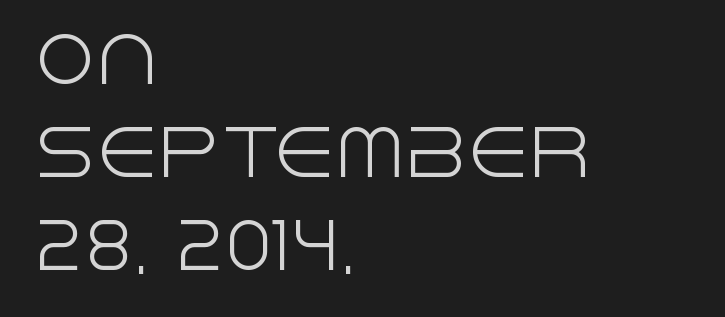
What kind of face is this? One without serifs — a sans. Does the leading feel generous? No, just average. The lettering stays uniformly vertical, giving the passage a roman look. The baseline area is clear.
